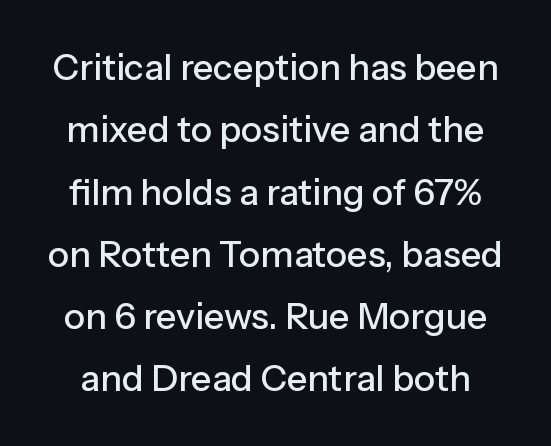
{"serif": "no", "italic": "no", "width": "normal", "stroke_contrast": "low", "x_height": "medium", "monospaced": "no", "underline": "no", "line_spacing_ratio": 1.73, "letter_spacing": "normal", "letter_spacing_em": 0.0, "glyph_px": 36}
